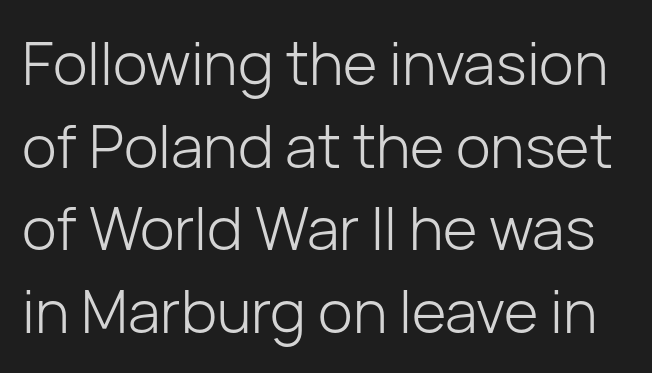
The face used here is proportionally spaced, like ordinary book or web type. The typeface chosen for these lines omits serifs. Heft: none added — not bold. The lettering stays uniformly vertical, giving the passage a roman look. Summary of vertical rhythm: regular, with standard interline spacing.
